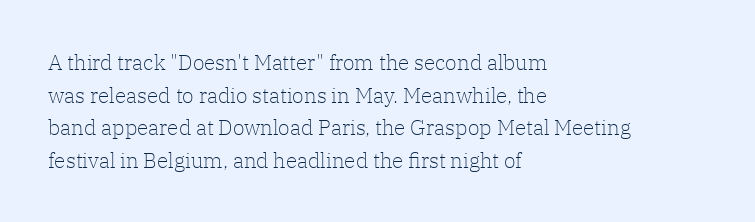
The image shows 21 px text type, upright; set left-aligned, normal line spacing (1.55x), normal letter spacing, not underlined.
